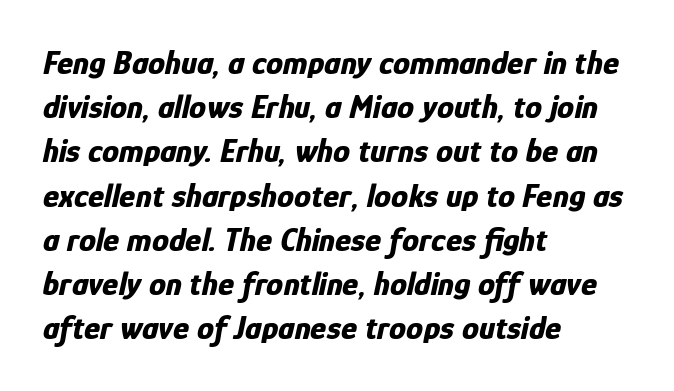
Q: Is the text bold? A: Yes.
Q: Is the text italic (slanted)? A: Yes, it leans right by about 12 degrees.
Q: Is the text underlined? A: No.
Q: How is the paragraph aligned? A: Left-aligned.
Q: Is the spacing between letters normal or unusually wide? A: Normal.
Q: Is the spacing between lines tight, normal or loose? A: Normal.
Q: Width (condensed, normal, or wide)? A: Condensed.
Q: Stroke contrast? A: Low.
Q: x-height? A: Medium.
Q: Monospaced? A: No.
